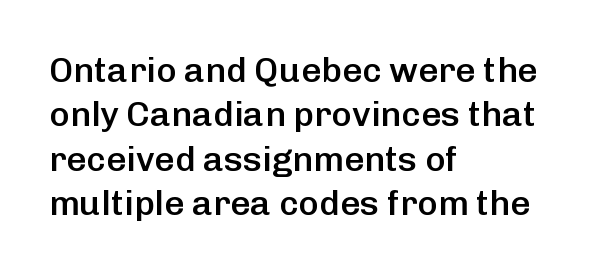
Q: Is the text bold? A: Semi-bold.
Q: Is the text italic (slanted)? A: No, it is upright.
Q: Is the typeface a serif or a sans-serif typeface? A: Sans-serif.
Q: Is the text underlined? A: No.
Q: How is the paragraph aligned? A: Left-aligned.
Q: Is the spacing between letters normal or unusually wide? A: Normal.
Q: Is the spacing between lines tight, normal or loose? A: Normal.
Q: Width (condensed, normal, or wide)? A: Normal.
Q: Stroke contrast? A: Low.
Q: x-height? A: Medium.
Q: Monospaced? A: No.
